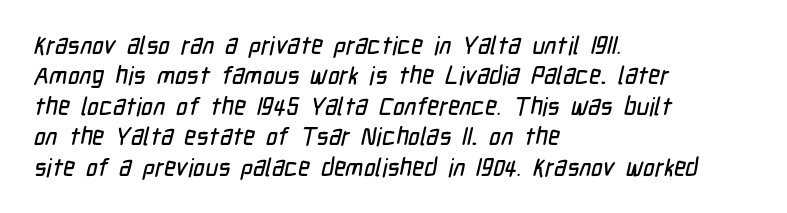
{"underline": "no", "align": "left", "line_spacing_ratio": 1.22, "letter_spacing": "normal", "letter_spacing_em": 0.0, "glyph_px": 25}
